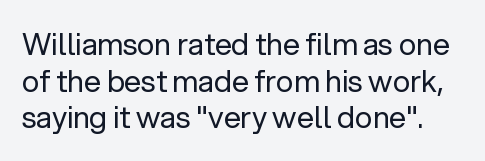
Q: Is the text bold? A: No.
Q: Is the text italic (slanted)? A: No, it is upright.
Q: Is the typeface a serif or a sans-serif typeface? A: Sans-serif.
Q: Is the text underlined? A: No.
Q: Is the spacing between letters normal or unusually wide? A: Normal.
Q: Width (condensed, normal, or wide)? A: Normal.
Q: Stroke contrast? A: Low.
Q: x-height? A: Medium.
Q: Monospaced? A: No.
